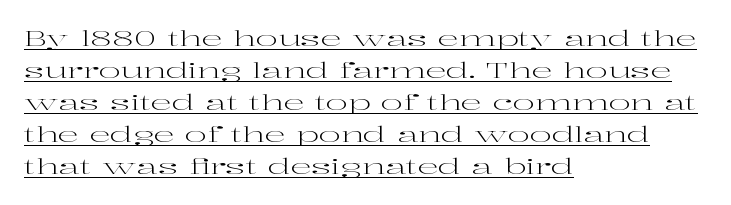
The image shows 21 px text type, upright; set left-aligned, normal line spacing (1.52x), normal letter spacing, underlined.
